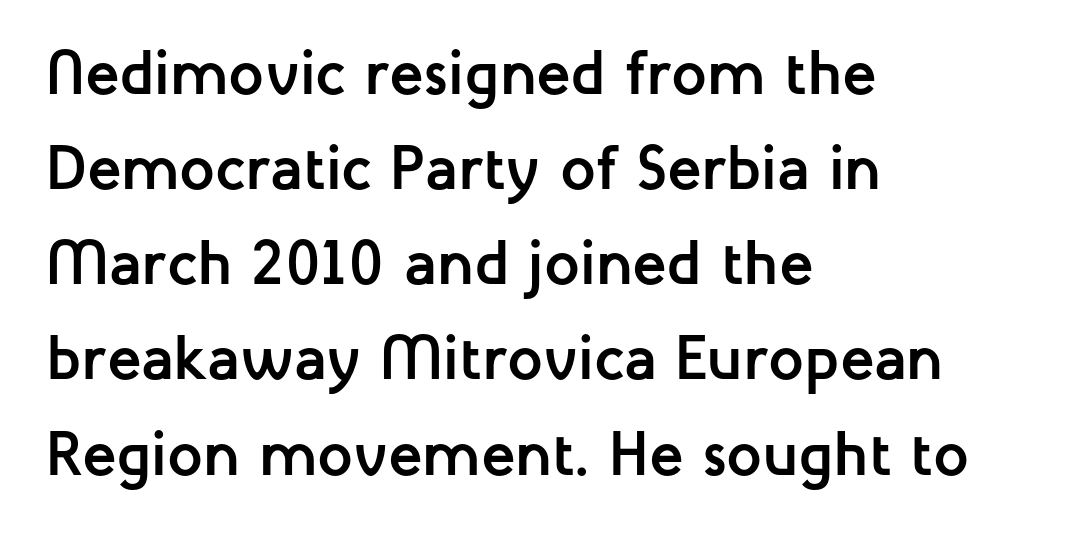
{"serif": "no", "italic": "no", "bold": "yes", "weight": "semibold", "width": "normal", "stroke_contrast": "low", "x_height": "medium", "monospaced": "no", "underline": "no", "align": "left", "line_spacing": "normal", "line_spacing_ratio": 1.51, "letter_spacing": "normal", "letter_spacing_em": 0.0, "glyph_px": 63}
